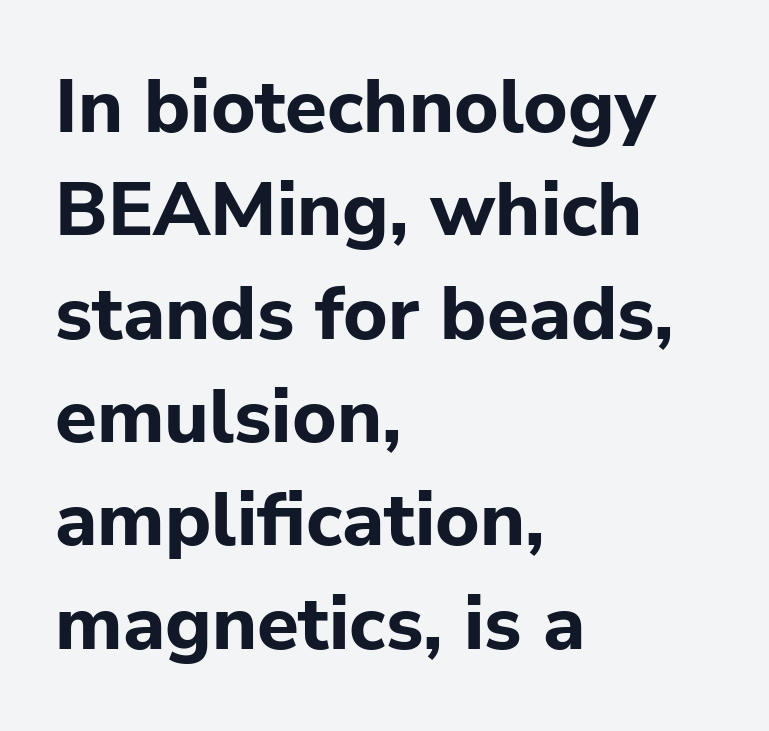
The image shows 76 px bold sans-serif type, upright; set left-aligned, normal line spacing (1.36x), normal letter spacing, not underlined; low stroke contrast and a medium x-height.
